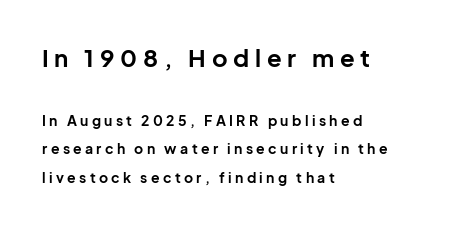
The image shows 24 px bold type, upright; set left-aligned, loose line spacing (2.06x), unusually wide letter spacing (+0.24 em), not underlined; the first (top) block is 1.71x larger.
